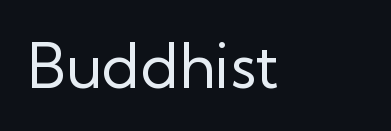
{"serif": "no", "italic": "no", "bold": "no", "weight": "regular", "width": "normal", "stroke_contrast": "low", "x_height": "medium", "monospaced": "no", "underline": "no", "align": "left", "letter_spacing": "normal", "letter_spacing_em": 0.0, "glyph_px": 61}
